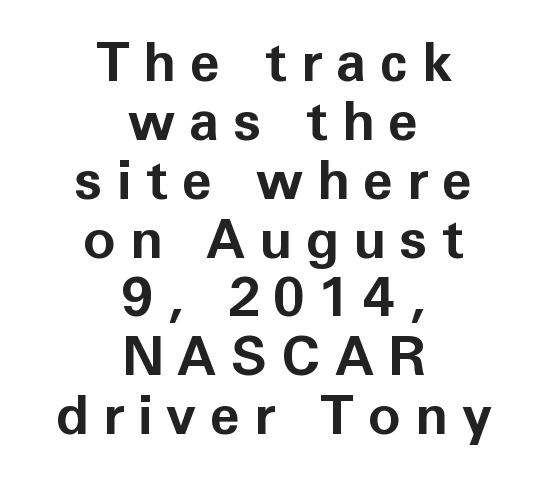
Q: Is the text bold? A: Yes.
Q: Is the text italic (slanted)? A: No, it is upright.
Q: Is the typeface a serif or a sans-serif typeface? A: Sans-serif.
Q: Is the text underlined? A: No.
Q: How is the paragraph aligned? A: Centered.
Q: Is the spacing between letters normal or unusually wide? A: Unusually wide.
Q: Is the spacing between lines tight, normal or loose? A: Tight.
Q: Width (condensed, normal, or wide)? A: Normal.
Q: Stroke contrast? A: Low.
Q: x-height? A: Medium.
Q: Monospaced? A: No.
